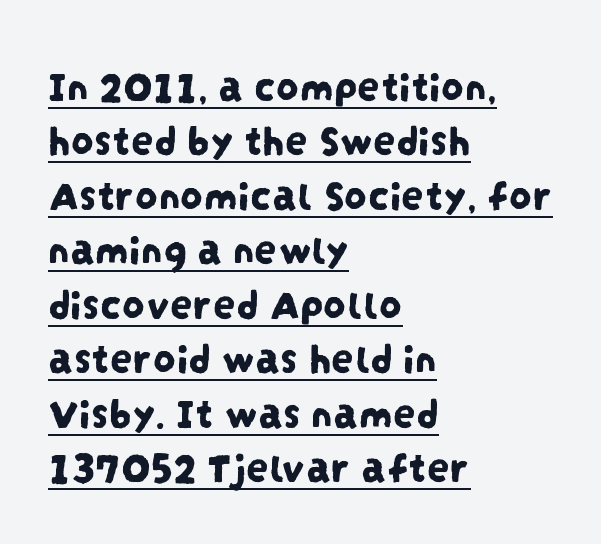
The image shows 45 px condensed sans-serif type; set left-aligned, line spacing 1.21x, normal letter spacing, underlined; low stroke contrast and a large x-height.
